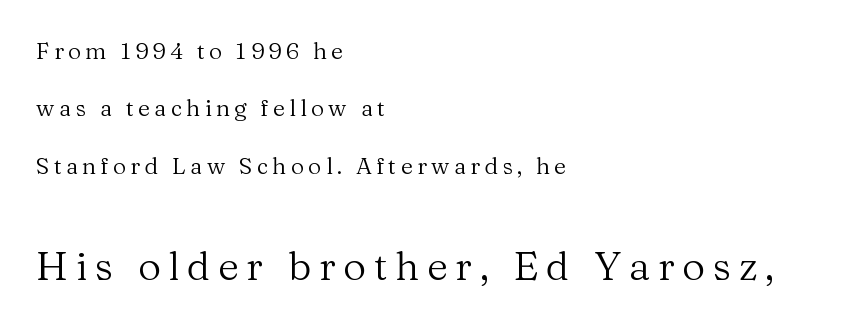
Q: Is the text bold? A: No.
Q: Is the text italic (slanted)? A: No, it is upright.
Q: Is the typeface a serif or a sans-serif typeface? A: Serif.
Q: Is the text underlined? A: No.
Q: How is the paragraph aligned? A: Left-aligned.
Q: Is the spacing between lines tight, normal or loose? A: Loose.
Q: Which block of text is set in a larger size, the first (top) or the second (bottom)? A: The second (bottom) one.
Q: Width (condensed, normal, or wide)? A: Normal.
Q: Stroke contrast? A: Medium.
Q: x-height? A: Medium.
Q: Monospaced? A: No.
